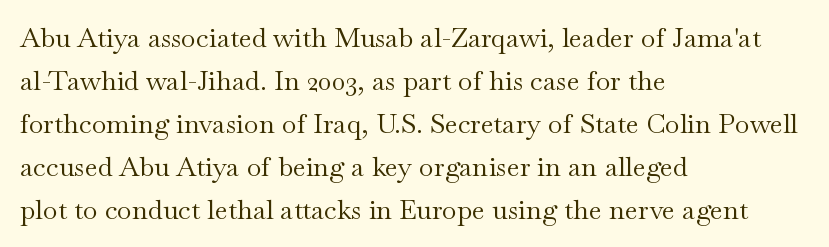
Q: Is the text bold? A: No.
Q: Is the text italic (slanted)? A: No, it is upright.
Q: Is the text underlined? A: No.
Q: How is the paragraph aligned? A: Left-aligned.
Q: Is the spacing between letters normal or unusually wide? A: Normal.
Q: Is the spacing between lines tight, normal or loose? A: Normal.
